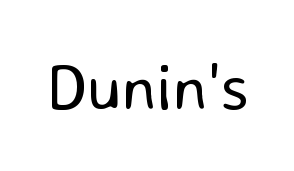
Q: Is the text bold? A: No.
Q: Is the text italic (slanted)? A: No, it is upright.
Q: Is the typeface a serif or a sans-serif typeface? A: Sans-serif.
Q: Is the text underlined? A: No.
Q: Is the spacing between letters normal or unusually wide? A: Normal.
Q: Width (condensed, normal, or wide)? A: Normal.
Q: Stroke contrast? A: Low.
Q: x-height? A: Medium.
Q: Monospaced? A: No.
